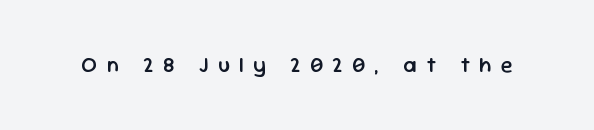
{"italic": "no", "bold": "semi", "underline": "no", "letter_spacing": "wide", "letter_spacing_em": 0.45, "glyph_px": 21}
